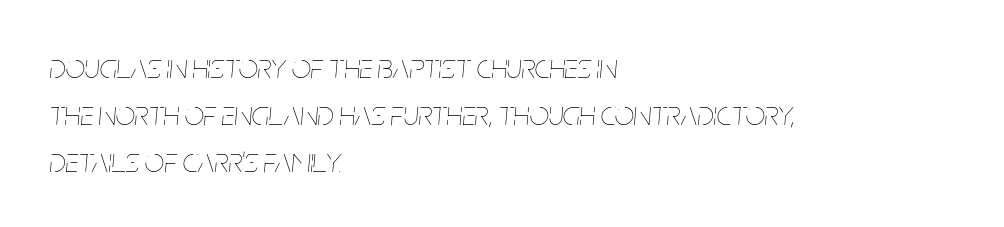
The image shows 34 px thin, condensed type, italic (leaning right); set left-aligned, normal line spacing (1.38x), normal letter spacing, not underlined; low stroke contrast and a large x-height.
